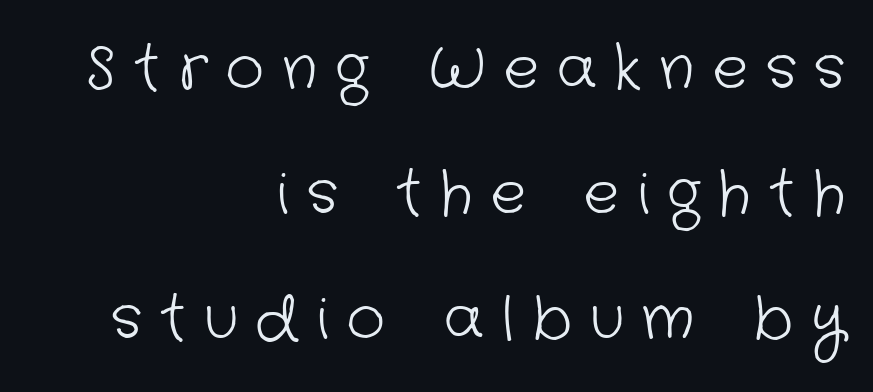
The image shows 59 px light sans-serif type; set right-aligned, loose line spacing (2.12x), unusually wide letter spacing (+0.31 em), not underlined; low stroke contrast and a medium x-height.
